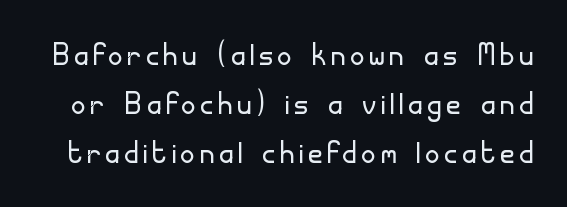
Q: Is the text bold? A: No.
Q: Is the text italic (slanted)? A: No, it is upright.
Q: Is the typeface a serif or a sans-serif typeface? A: Sans-serif.
Q: Is the text underlined? A: No.
Q: Is the spacing between lines tight, normal or loose? A: Normal.
Q: Width (condensed, normal, or wide)? A: Normal.
Q: Stroke contrast? A: Low.
Q: x-height? A: Small.
Q: Monospaced? A: No.
